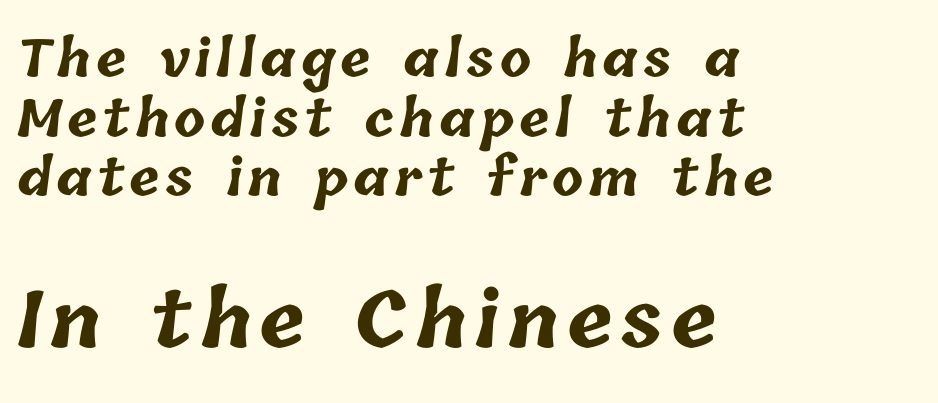
The image shows 77 px bold type; set left-aligned, line spacing 1.17x, not underlined; the second (bottom) block is 1.51x larger; low stroke contrast and a medium x-height.
